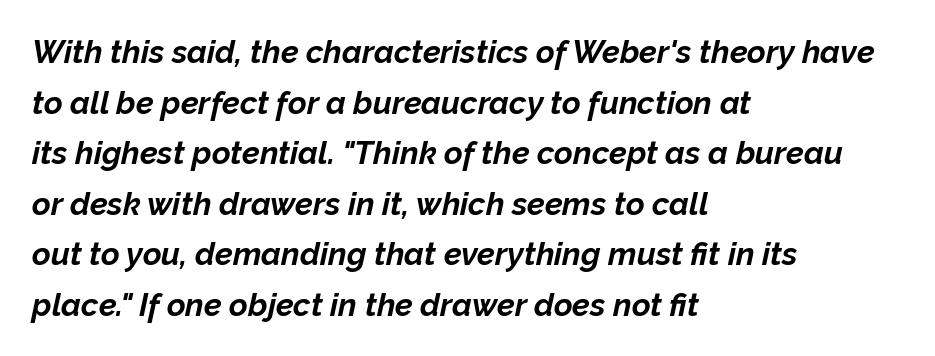
Q: Is the text bold? A: Yes.
Q: Is the text italic (slanted)? A: Yes, it leans right by about 12 degrees.
Q: Is the text underlined? A: No.
Q: How is the paragraph aligned? A: Left-aligned.
Q: Is the spacing between letters normal or unusually wide? A: Normal.
Q: Is the spacing between lines tight, normal or loose? A: Normal.
Q: Width (condensed, normal, or wide)? A: Normal.
Q: Stroke contrast? A: Low.
Q: x-height? A: Medium.
Q: Monospaced? A: No.
